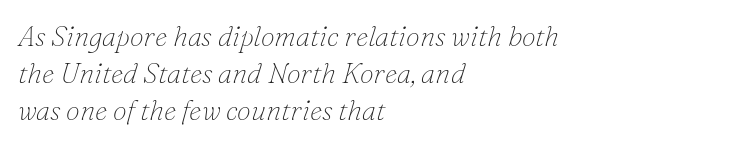
The image shows 28 px thin serif type, italic (leaning right); set left-aligned, normal line spacing (1.33x), normal letter spacing, not underlined; low stroke contrast and a small x-height.
